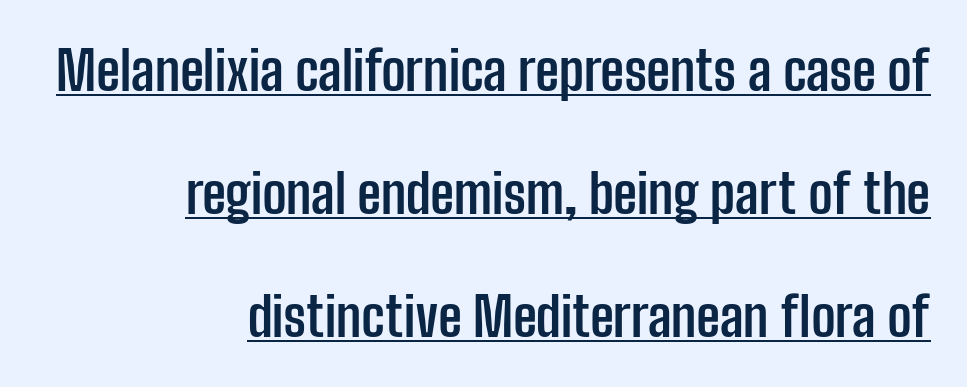
The image shows 54 px semibold, condensed sans-serif type, upright; set right-aligned, loose line spacing (2.28x), normal letter spacing, underlined; low stroke contrast and a medium x-height.
